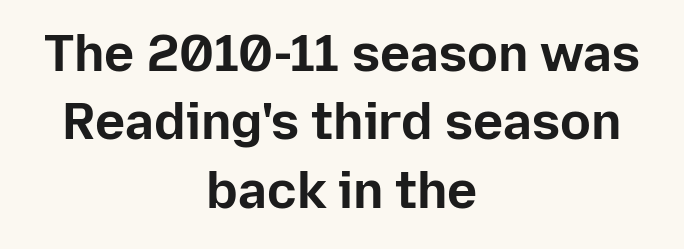
Q: Is the text bold? A: Yes.
Q: Is the text italic (slanted)? A: No, it is upright.
Q: Is the typeface a serif or a sans-serif typeface? A: Sans-serif.
Q: Is the text underlined? A: No.
Q: How is the paragraph aligned? A: Centered.
Q: Is the spacing between letters normal or unusually wide? A: Normal.
Q: Is the spacing between lines tight, normal or loose? A: Normal.
Q: Width (condensed, normal, or wide)? A: Normal.
Q: Stroke contrast? A: Low.
Q: x-height? A: Medium.
Q: Monospaced? A: No.
